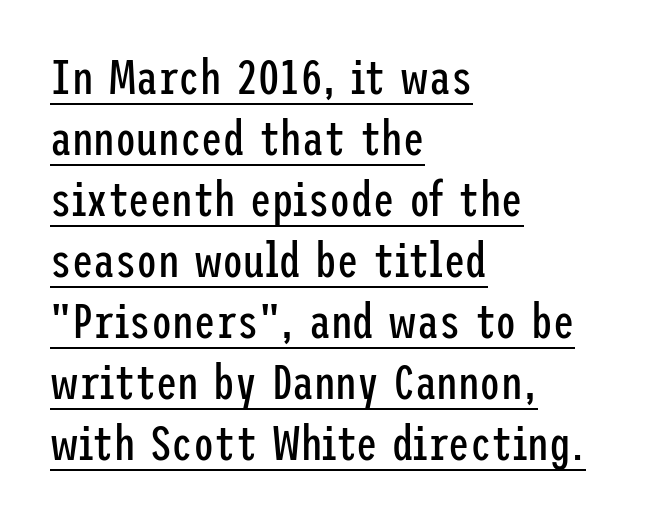
The image shows 48 px regular-weight, condensed sans-serif type, upright; set left-aligned, normal line spacing (1.27x), normal letter spacing, underlined; low stroke contrast and a medium x-height.
